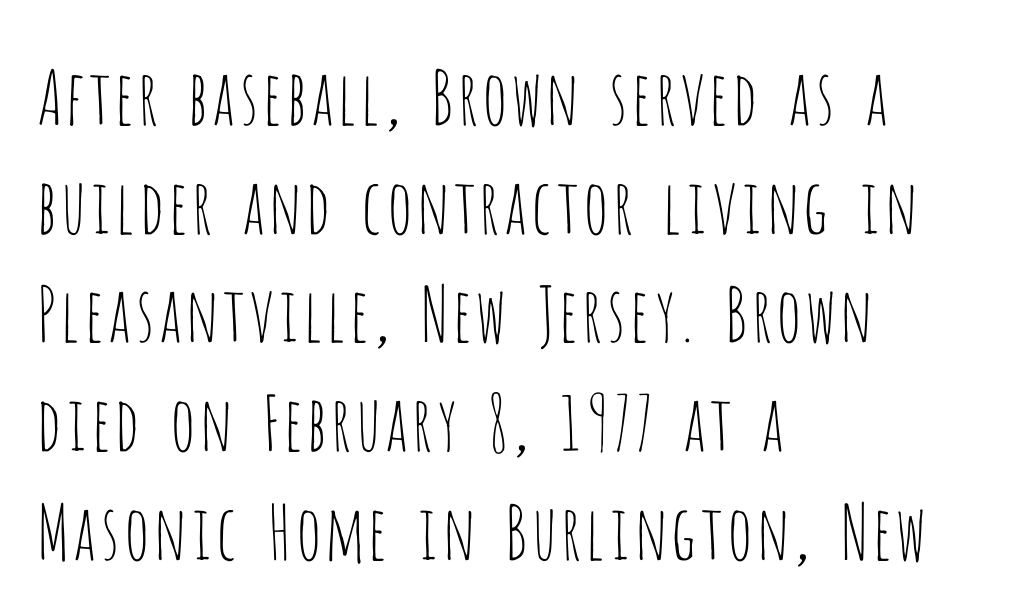
{"serif": "no", "italic": "no", "bold": "no", "weight": "thin", "width": "condensed", "stroke_contrast": "low", "x_height": "large", "monospaced": "no", "underline": "no", "align": "left", "line_spacing": "normal", "line_spacing_ratio": 1.45, "letter_spacing": "normal", "letter_spacing_em": 0.0, "glyph_px": 75}
